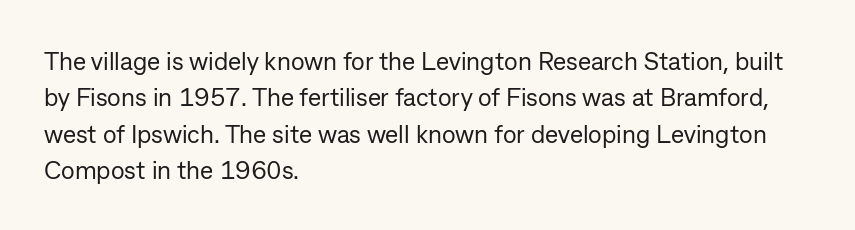
The image shows 25 px text type, upright; set left-aligned, normal line spacing (1.46x), normal letter spacing, not underlined.
